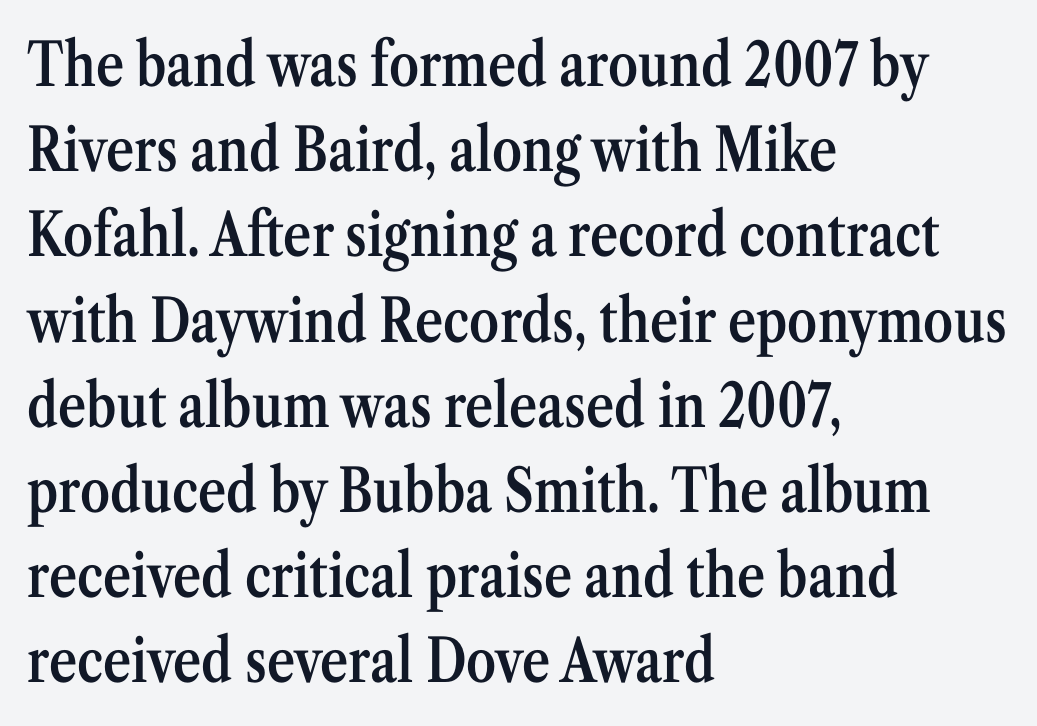
Q: Is the text bold? A: Semi-bold.
Q: Is the text italic (slanted)? A: No, it is upright.
Q: Is the typeface a serif or a sans-serif typeface? A: Serif.
Q: Is the text underlined? A: No.
Q: How is the paragraph aligned? A: Left-aligned.
Q: Is the spacing between letters normal or unusually wide? A: Normal.
Q: Is the spacing between lines tight, normal or loose? A: Normal.
Q: Width (condensed, normal, or wide)? A: Condensed.
Q: Stroke contrast? A: Medium.
Q: x-height? A: Medium.
Q: Monospaced? A: No.
